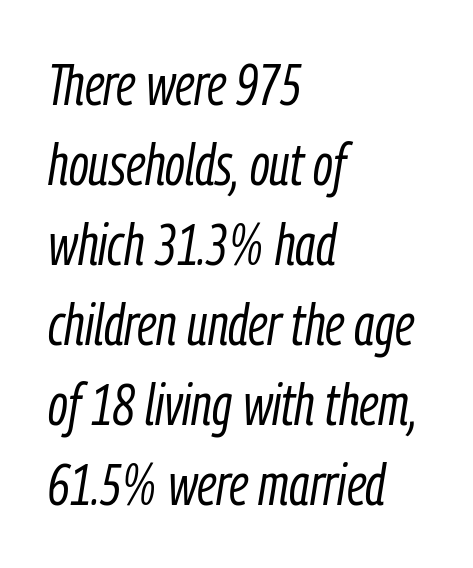
{"italic": "yes", "lean": "right", "slant_degrees": 9, "bold": "no", "weight": "light", "width": "condensed", "stroke_contrast": "low", "x_height": "medium", "monospaced": "no", "underline": "no", "align": "left", "line_spacing": "normal", "line_spacing_ratio": 1.38, "letter_spacing": "normal", "letter_spacing_em": 0.0, "glyph_px": 58}
